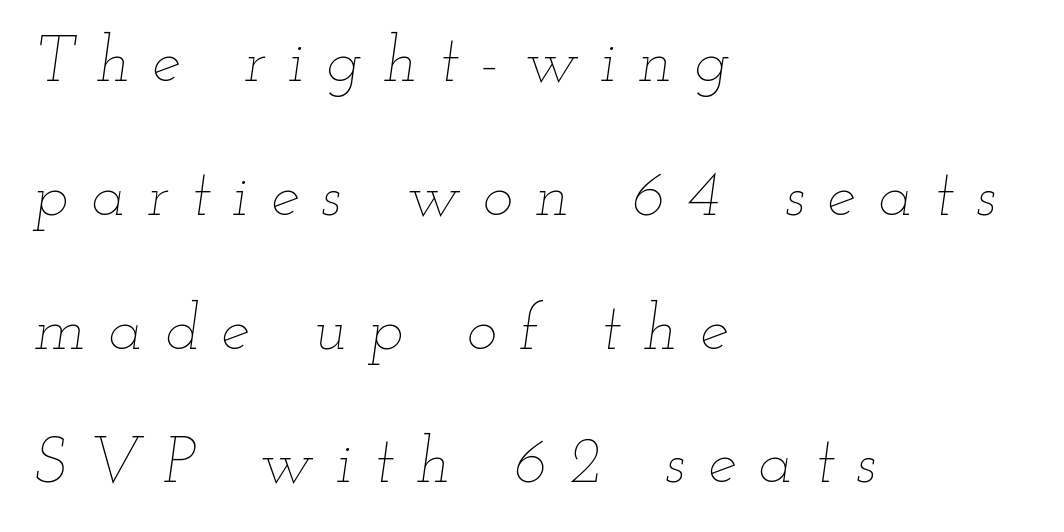
Q: Is the text bold? A: No.
Q: Is the text italic (slanted)? A: Yes, it leans right by about 12 degrees.
Q: Is the text underlined? A: No.
Q: How is the paragraph aligned? A: Left-aligned.
Q: Is the spacing between letters normal or unusually wide? A: Unusually wide.
Q: Is the spacing between lines tight, normal or loose? A: Loose.
Q: Width (condensed, normal, or wide)? A: Wide.
Q: Stroke contrast? A: Low.
Q: x-height? A: Small.
Q: Monospaced? A: No.
